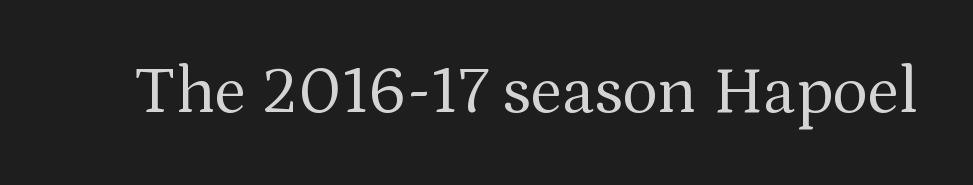
{"serif": "yes", "italic": "no", "bold": "no", "weight": "regular", "width": "normal", "stroke_contrast": "medium", "x_height": "medium", "monospaced": "no", "underline": "no", "letter_spacing": "normal", "letter_spacing_em": 0.0, "glyph_px": 67}
